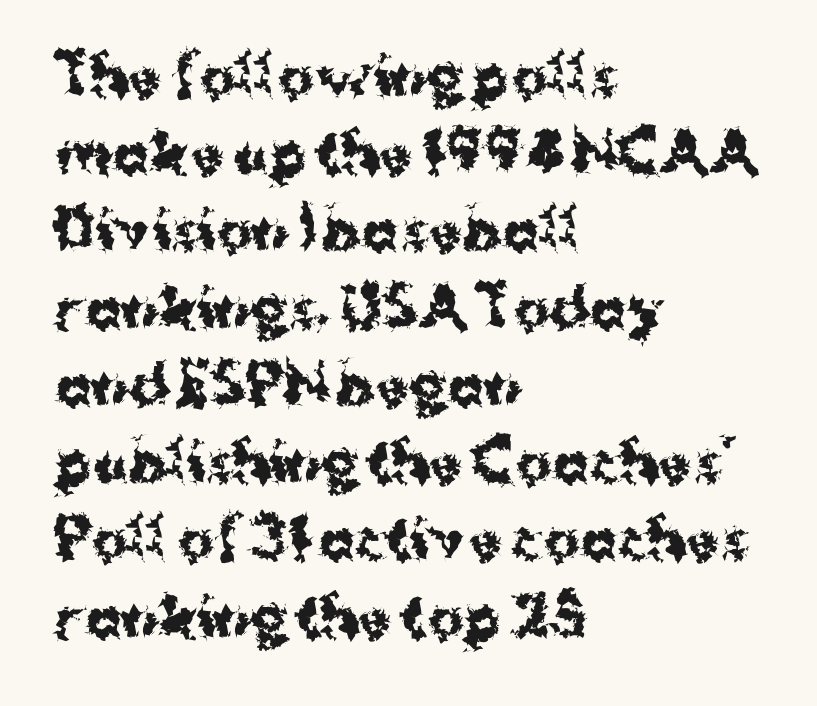
The image shows 54 px bold sans-serif type, upright; set left-aligned, normal line spacing (1.43x), normal letter spacing, not underlined; medium stroke contrast and a medium x-height.
